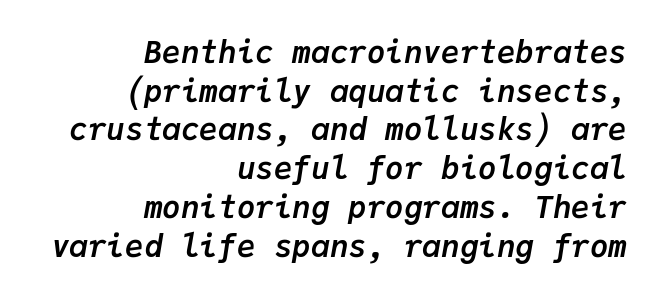
Q: Is the text bold? A: Yes.
Q: Is the text italic (slanted)? A: Yes, it leans right by about 9 degrees.
Q: Is the text underlined? A: No.
Q: How is the paragraph aligned? A: Right-aligned.
Q: Is the spacing between letters normal or unusually wide? A: Normal.
Q: Is the spacing between lines tight, normal or loose? A: Normal.
Q: Width (condensed, normal, or wide)? A: Normal.
Q: Stroke contrast? A: Low.
Q: x-height? A: Medium.
Q: Monospaced? A: Yes.
